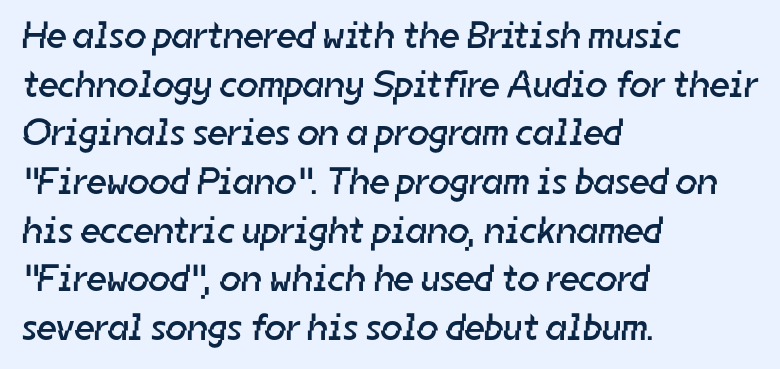
Each stroke keeps to a modest, everyday thickness or less. The letters advance in unequal steps, a hallmark of proportional type. Rows of type keep a routine distance in the vertical direction. The lines are quadded left. Nothing sits at the stroke ends, so this counts as sans-serif.
